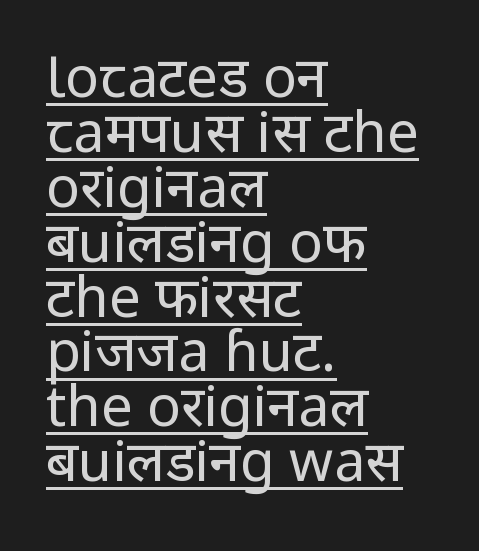
The image shows 56 px regular-weight sans-serif type, upright; set left-aligned, tight line spacing (0.98x), normal letter spacing, underlined; low stroke contrast and a medium x-height.
